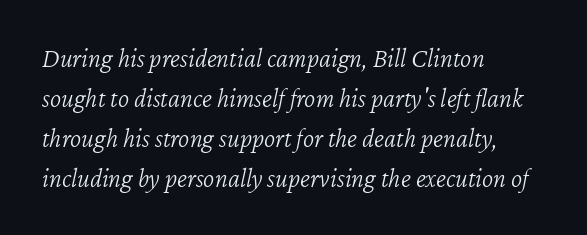
Tracking value appears to be zero — textbook default spacing. No letter is thick-stroked: the sample isn't bold. The passage shown leans; its letterforms are oblique. Every row of glyphs begins at an identical x-position on the left.
